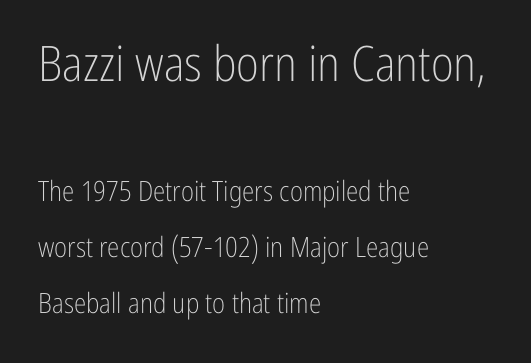
Q: Is the text bold? A: No.
Q: Is the text italic (slanted)? A: No, it is upright.
Q: Is the typeface a serif or a sans-serif typeface? A: Sans-serif.
Q: Is the text underlined? A: No.
Q: How is the paragraph aligned? A: Left-aligned.
Q: Is the spacing between letters normal or unusually wide? A: Normal.
Q: Is the spacing between lines tight, normal or loose? A: Loose.
Q: Which block of text is set in a larger size, the first (top) or the second (bottom)? A: The first (top) one.
Q: Width (condensed, normal, or wide)? A: Condensed.
Q: Stroke contrast? A: Low.
Q: x-height? A: Medium.
Q: Monospaced? A: No.
